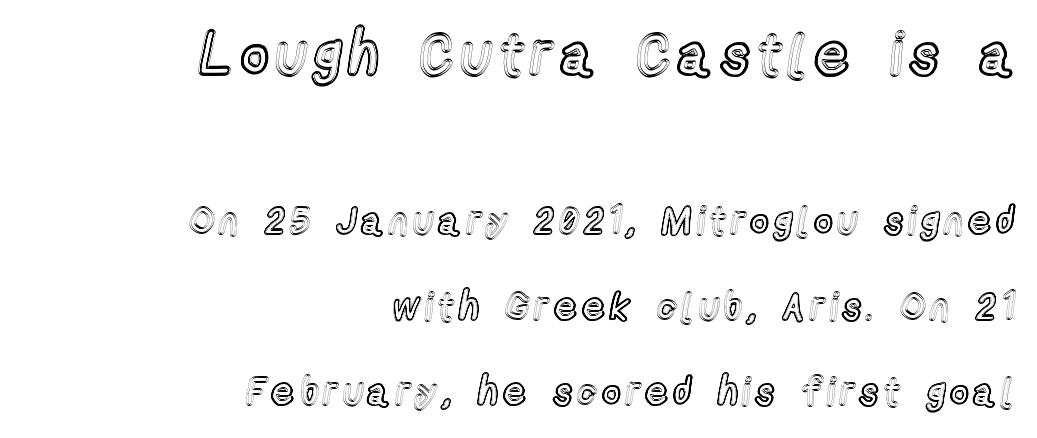
The passage shown stacks its lines with a broad gap. These lines are rendered in a variable-pitch font. Nobody drew a line under any word here.
